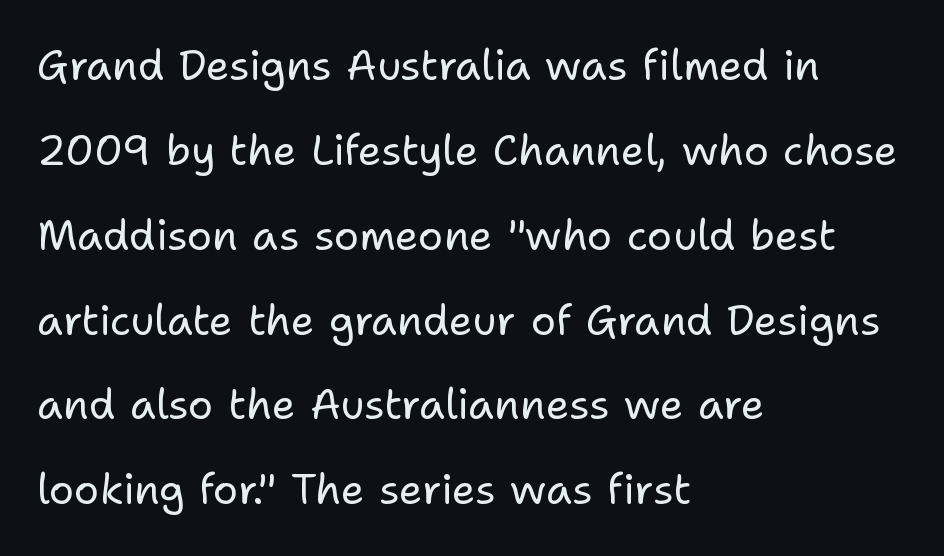
The image shows 42 px regular-weight sans-serif type, upright; set left-aligned, loose line spacing (2.02x), normal letter spacing, not underlined; low stroke contrast and a medium x-height.
